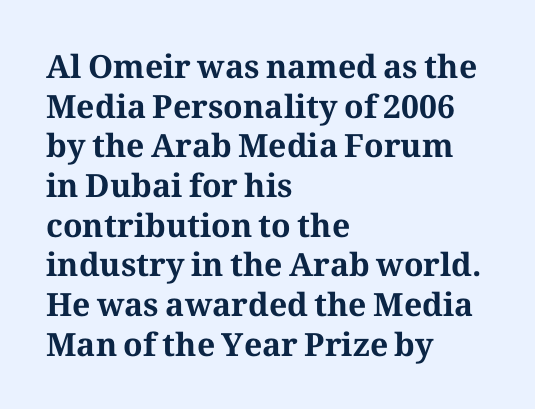
{"serif": "yes", "italic": "no", "bold": "yes", "weight": "bold", "width": "normal", "stroke_contrast": "medium", "x_height": "medium", "monospaced": "no", "underline": "no", "align": "left", "line_spacing_ratio": 1.24, "letter_spacing": "normal", "letter_spacing_em": 0.0, "glyph_px": 32}
